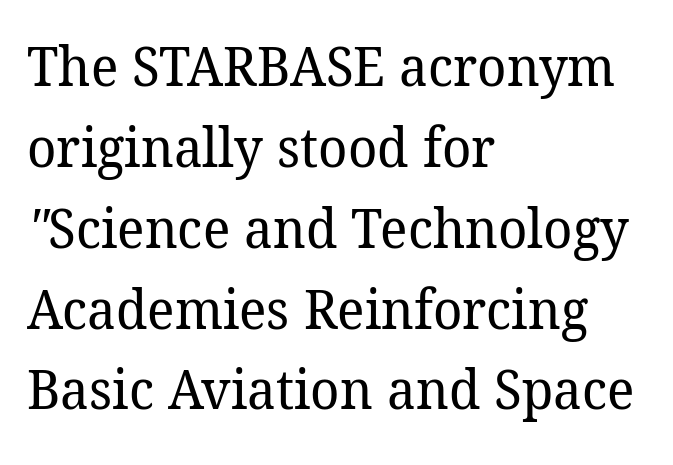
Q: Is the text bold? A: No.
Q: Is the typeface a serif or a sans-serif typeface? A: Serif.
Q: Is the text underlined? A: No.
Q: How is the paragraph aligned? A: Left-aligned.
Q: Is the spacing between letters normal or unusually wide? A: Normal.
Q: Is the spacing between lines tight, normal or loose? A: Normal.
Q: Width (condensed, normal, or wide)? A: Normal.
Q: Stroke contrast? A: Low.
Q: x-height? A: Medium.
Q: Monospaced? A: No.
